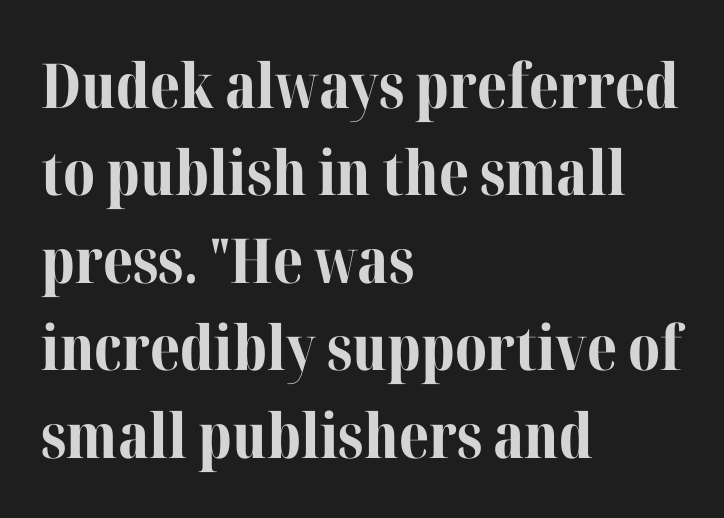
You could not count columns in this text — the font is proportionally spaced. Spacing between characters is what you'd get straight out of the box. Ordinary non-slanted type is in use. Type without underlining.
